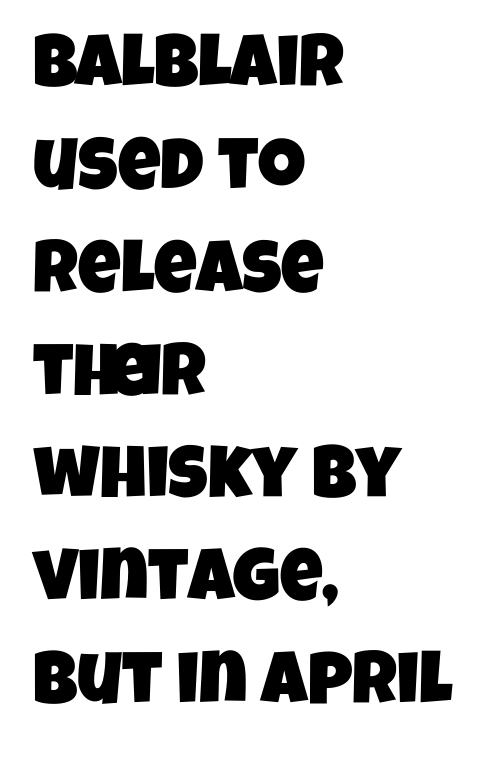
The line-height multiplier appears to be the usual default. The lines are quadded left. The foot of each line stays bare and open. The horizontal fit of the characters is conventional and even. These lines are rendered in a variable-pitch font. The face used here is a sans, in the tradition of grotesques and geometrics.
